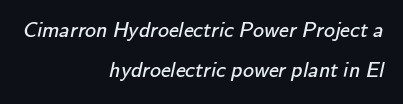
Between one letter and the next there's only the usual sliver of space. A quiet, ordinary-to-light weight characterises the typeface. Caption: multi-line text, flush right, ragged left. Decoration check: the copy has no underline.
